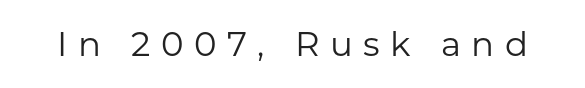
The space directly below the letters is spotless. Here the designer chose a conventional face with non-uniform glyph widths. Unlike italic type, these characters show no tilt at all. Display-style spreading of the glyphs; the letterfit is very open.
